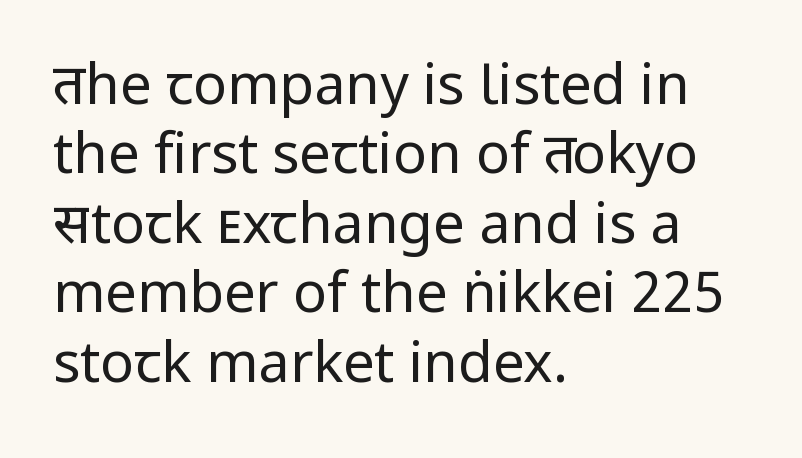
{"serif": "no", "italic": "no", "bold": "no", "weight": "regular", "width": "normal", "stroke_contrast": "low", "x_height": "medium", "monospaced": "no", "underline": "no", "align": "left", "line_spacing_ratio": 1.24, "letter_spacing": "normal", "letter_spacing_em": 0.0, "glyph_px": 56}
